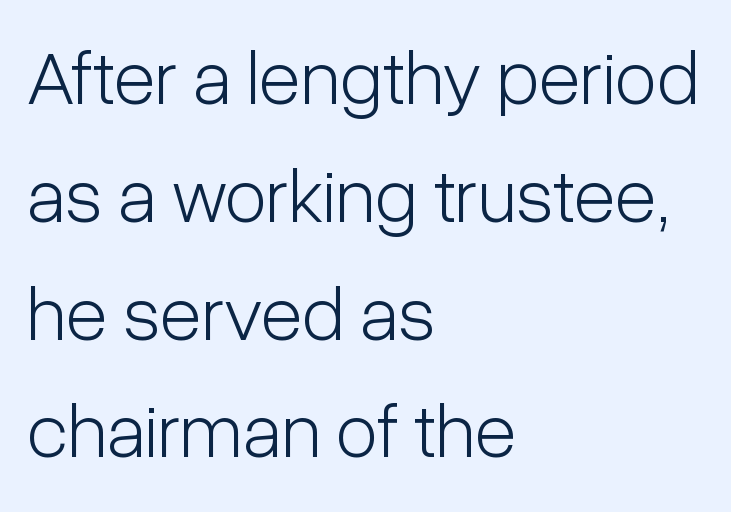
Q: Is the text bold? A: No.
Q: Is the text italic (slanted)? A: No, it is upright.
Q: Is the typeface a serif or a sans-serif typeface? A: Sans-serif.
Q: Is the text underlined? A: No.
Q: How is the paragraph aligned? A: Left-aligned.
Q: Is the spacing between letters normal or unusually wide? A: Normal.
Q: Is the spacing between lines tight, normal or loose? A: Normal.
Q: Width (condensed, normal, or wide)? A: Condensed.
Q: Stroke contrast? A: Low.
Q: x-height? A: Medium.
Q: Monospaced? A: No.
